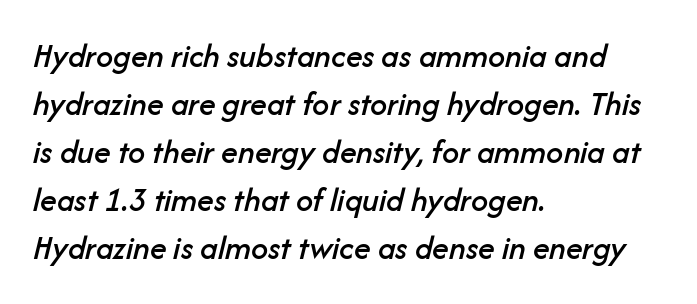
The image shows 34 px text type, italic (leaning right); set left-aligned, normal line spacing (1.41x), normal letter spacing, not underlined; low stroke contrast and a medium x-height.
